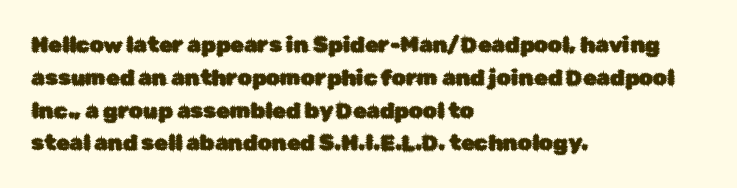
The specimen omits any rule beneath the text block's lines. Is the letter spacing exaggerated? No — it looks like the ordinary default. The typography opts for an upright posture over an oblique one. The rag falls on the right side of this text block. Baseline-to-baseline distance is the conventional proportion of letter height.
